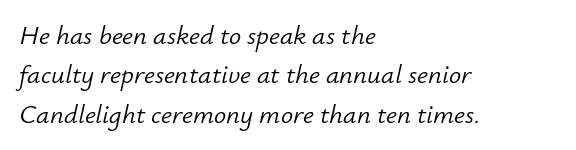
Q: Is the text bold? A: No.
Q: Is the text italic (slanted)? A: Yes, it leans right by about 12 degrees.
Q: Is the text underlined? A: No.
Q: How is the paragraph aligned? A: Left-aligned.
Q: Is the spacing between letters normal or unusually wide? A: Normal.
Q: Is the spacing between lines tight, normal or loose? A: Normal.
